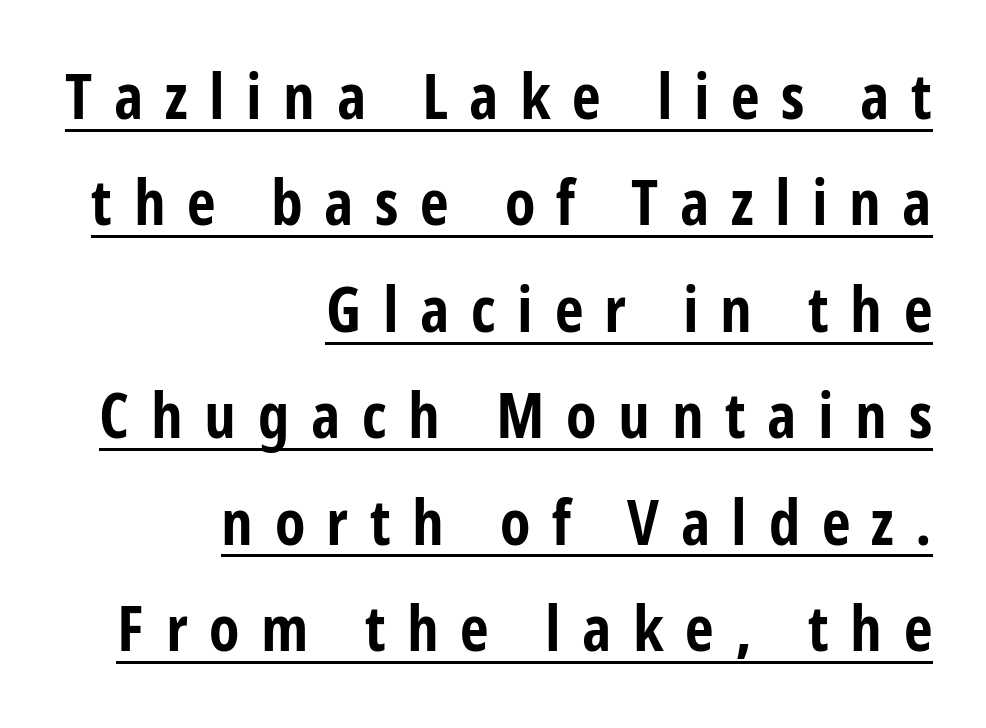
Note the varied advance widths — an 'i' is clearly narrower than an 'm'. Descenders here cross a horizontal rule under the line. Posture: vertical. Heft: maximum for text — a bold. The designer went with a sans here, leaving each stem footless. Line endings align vertically; line beginnings do not.
